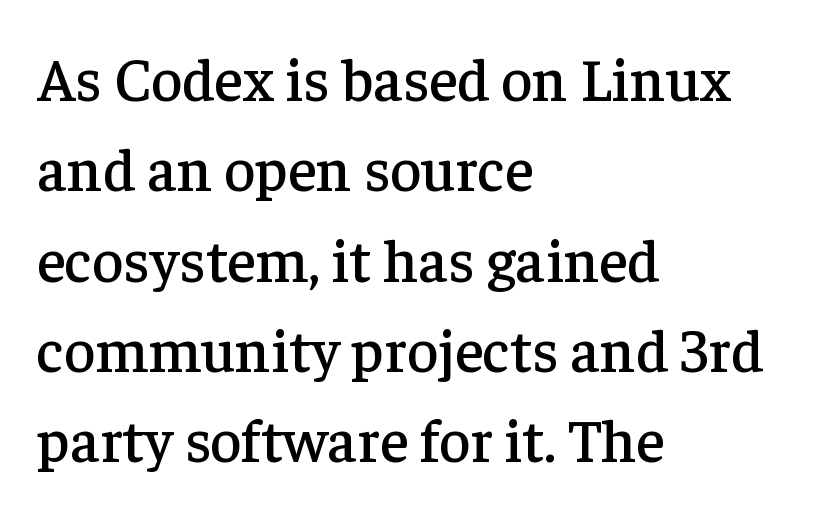
The image shows 61 px serif type, upright; set left-aligned, normal line spacing (1.48x), normal letter spacing, not underlined; low stroke contrast and a medium x-height.
